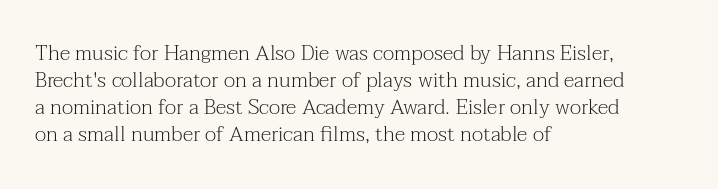
Q: Is the text bold? A: No.
Q: Is the text italic (slanted)? A: No, it is upright.
Q: Is the text underlined? A: No.
Q: How is the paragraph aligned? A: Left-aligned.
Q: Is the spacing between letters normal or unusually wide? A: Normal.
Q: Is the spacing between lines tight, normal or loose? A: Normal.
